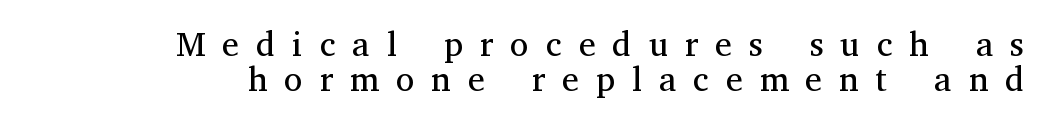
Q: Is the text bold? A: No.
Q: Is the text italic (slanted)? A: No, it is upright.
Q: Is the typeface a serif or a sans-serif typeface? A: Serif.
Q: Is the text underlined? A: No.
Q: How is the paragraph aligned? A: Right-aligned.
Q: Is the spacing between letters normal or unusually wide? A: Unusually wide.
Q: Is the spacing between lines tight, normal or loose? A: Tight.
Q: Width (condensed, normal, or wide)? A: Normal.
Q: Stroke contrast? A: Medium.
Q: x-height? A: Medium.
Q: Monospaced? A: No.
